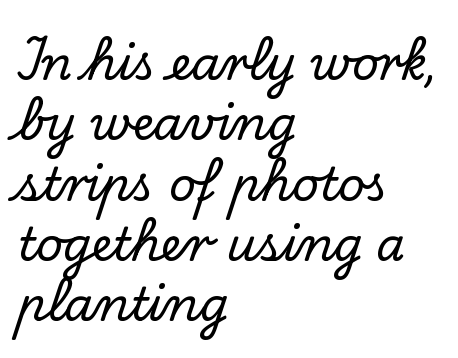
How are the letters spaced? Ordinarily, with no added tracking. Vertical spacing — default. You could not count columns in this text — the font is proportionally spaced. Clear beneath every line of the passage. In terms of letterform style, serifs are clearly present.
